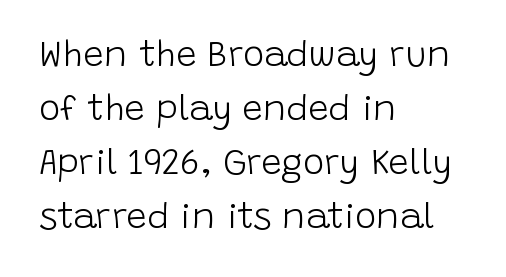
Q: Is the text bold? A: No.
Q: Is the text italic (slanted)? A: No, it is upright.
Q: Is the typeface a serif or a sans-serif typeface? A: Sans-serif.
Q: Is the text underlined? A: No.
Q: How is the paragraph aligned? A: Left-aligned.
Q: Is the spacing between letters normal or unusually wide? A: Normal.
Q: Is the spacing between lines tight, normal or loose? A: Normal.
Q: Width (condensed, normal, or wide)? A: Normal.
Q: Stroke contrast? A: Low.
Q: x-height? A: Large.
Q: Monospaced? A: No.
